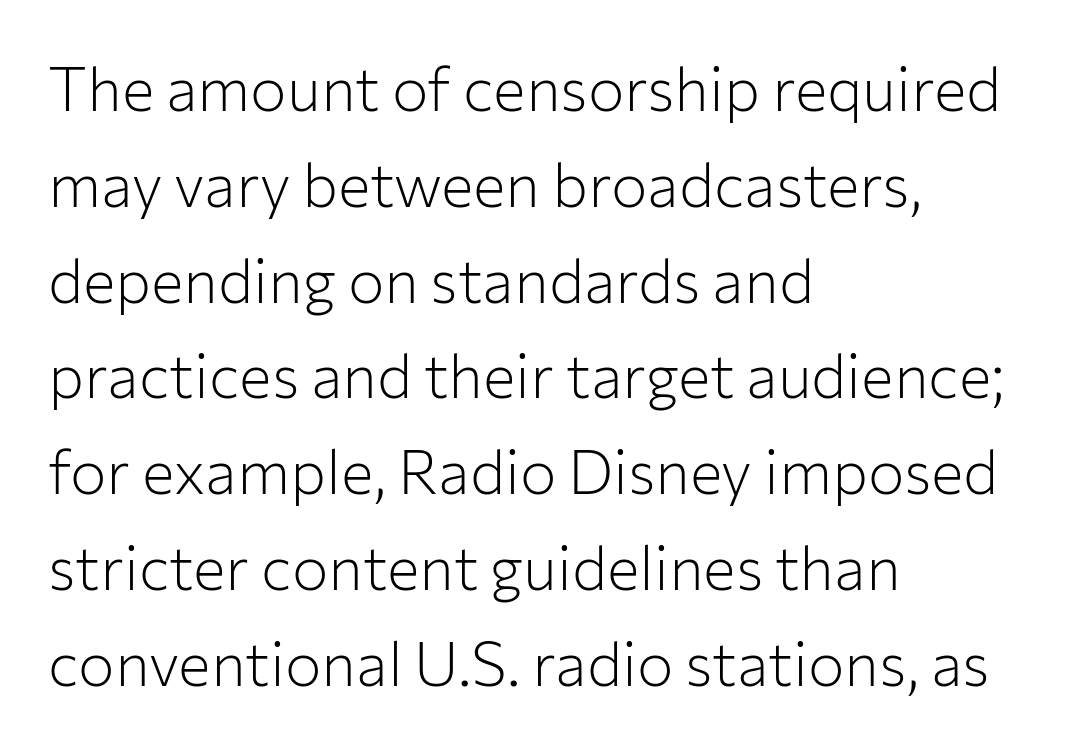
The image shows 61 px light sans-serif type, upright; set left-aligned, normal line spacing (1.57x), normal letter spacing, not underlined; low stroke contrast and a medium x-height.
